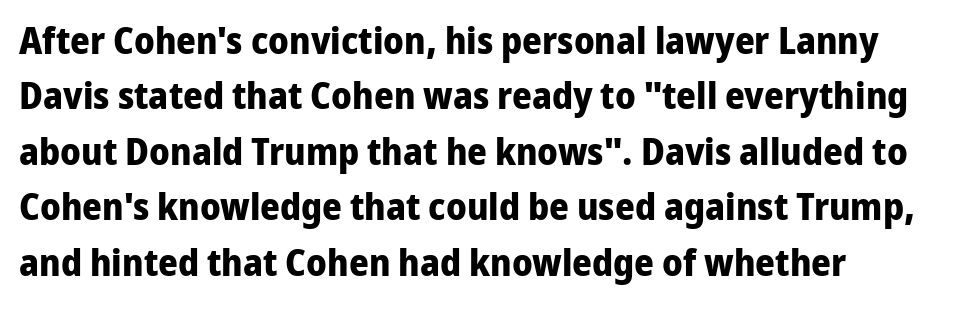
{"serif": "no", "italic": "no", "bold": "yes", "weight": "bold", "width": "normal", "stroke_contrast": "low", "x_height": "medium", "monospaced": "no", "underline": "no", "line_spacing": "normal", "line_spacing_ratio": 1.46, "letter_spacing": "normal", "letter_spacing_em": 0.0, "glyph_px": 38}
